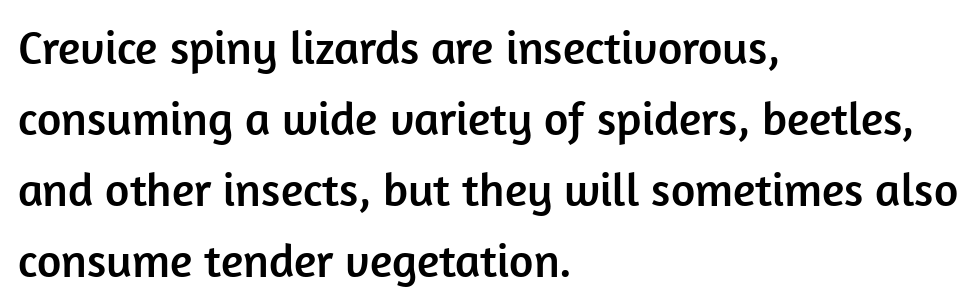
Quick note: not italic, upright. Proportional: the letters do not fall into vertical columns. Caption: standard tracking, unaltered. Rule under the text: the space is simply empty. You can tell from the bare stems that sans-serif type was used. Baseline-to-baseline distance is the conventional proportion of letter height.
